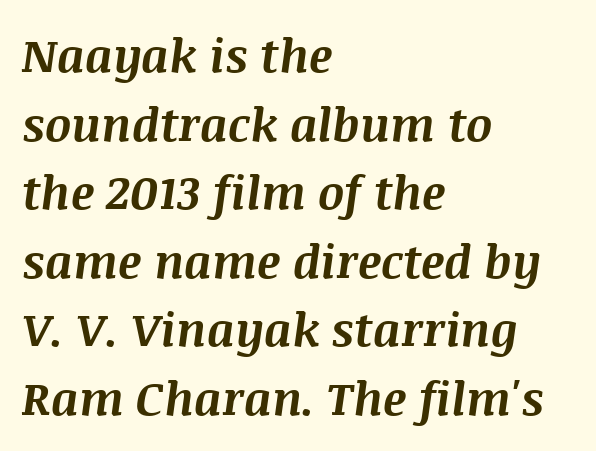
The image shows 46 px bold type, italic (leaning right); set left-aligned, normal line spacing (1.49x), normal letter spacing, not underlined; medium stroke contrast and a large x-height.
